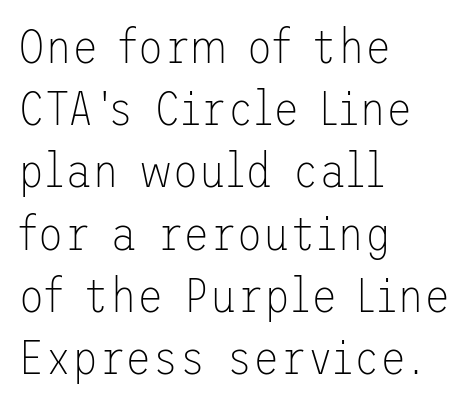
{"serif": "no", "italic": "no", "bold": "no", "weight": "thin", "width": "normal", "stroke_contrast": "low", "x_height": "medium", "underline": "no", "align": "left", "line_spacing": "normal", "line_spacing_ratio": 1.27, "letter_spacing": "normal", "letter_spacing_em": 0.0, "glyph_px": 49}
